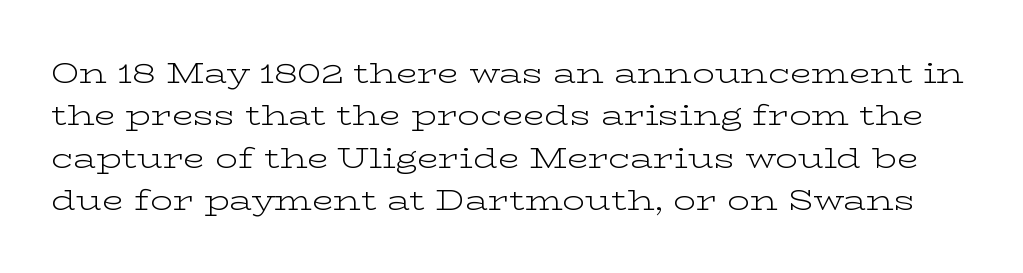
{"serif": "yes", "italic": "no", "bold": "no", "weight": "light", "width": "wide", "stroke_contrast": "low", "x_height": "medium", "monospaced": "no", "underline": "no", "line_spacing": "normal", "line_spacing_ratio": 1.51, "letter_spacing": "normal", "letter_spacing_em": 0.0, "glyph_px": 28}
